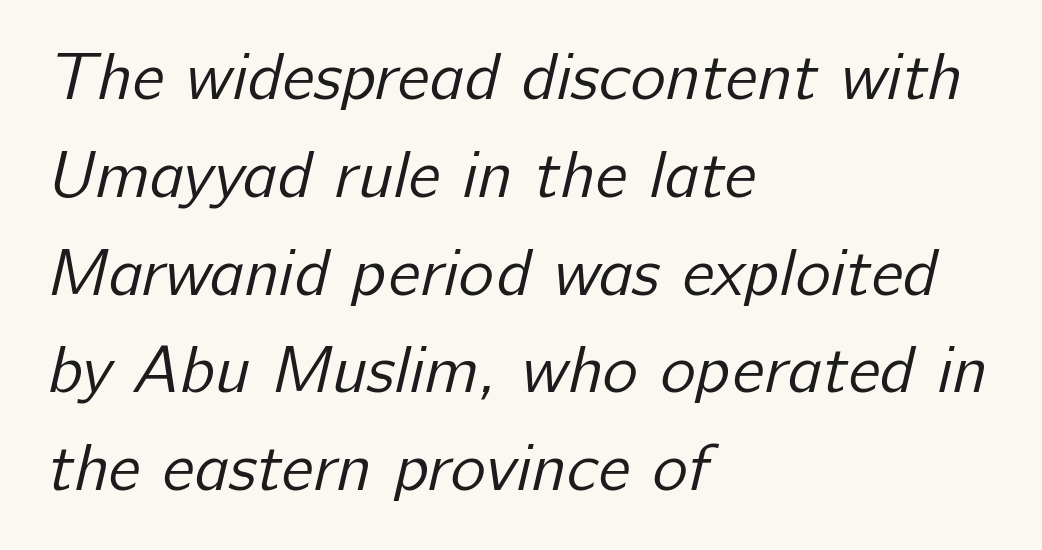
Horizontally, the lines are justified to the leading edge only. If you measured baseline to baseline, you'd find a middling distance. Honestly, there is no underline to notice here at all. These lines are rendered in a variable-pitch font.
